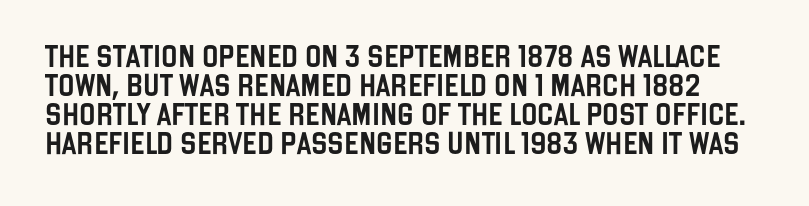
The image shows 22 px text type, upright; set normal line spacing (1.32x), normal letter spacing, not underlined.
